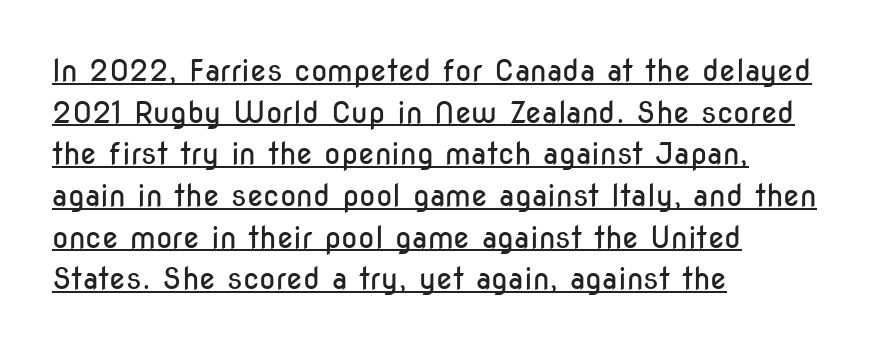
Q: Is the text bold? A: No.
Q: Is the text italic (slanted)? A: No, it is upright.
Q: Is the typeface a serif or a sans-serif typeface? A: Sans-serif.
Q: Is the text underlined? A: Yes.
Q: How is the paragraph aligned? A: Left-aligned.
Q: Is the spacing between letters normal or unusually wide? A: Normal.
Q: Is the spacing between lines tight, normal or loose? A: Normal.
Q: Width (condensed, normal, or wide)? A: Condensed.
Q: Stroke contrast? A: Low.
Q: x-height? A: Medium.
Q: Monospaced? A: No.
